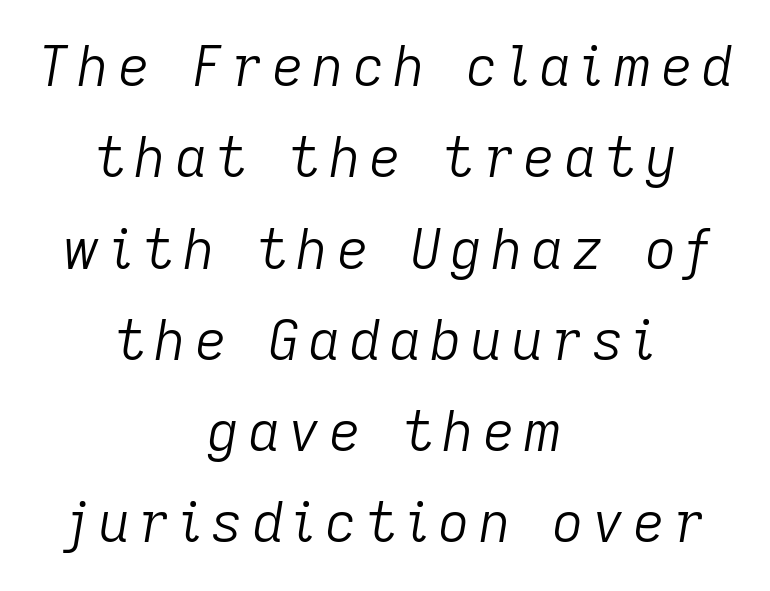
{"italic": "yes", "lean": "right", "slant_degrees": 9, "bold": "no", "weight": "light", "width": "normal", "stroke_contrast": "low", "x_height": "medium", "monospaced": "no", "underline": "no", "align": "center", "line_spacing": "normal", "line_spacing_ratio": 1.66, "glyph_px": 55}
